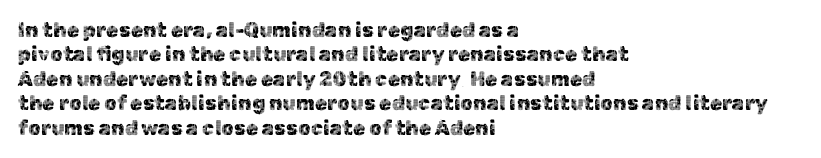
Q: Is the text italic (slanted)? A: No, it is upright.
Q: Is the text underlined? A: No.
Q: How is the paragraph aligned? A: Left-aligned.
Q: Is the spacing between letters normal or unusually wide? A: Normal.
